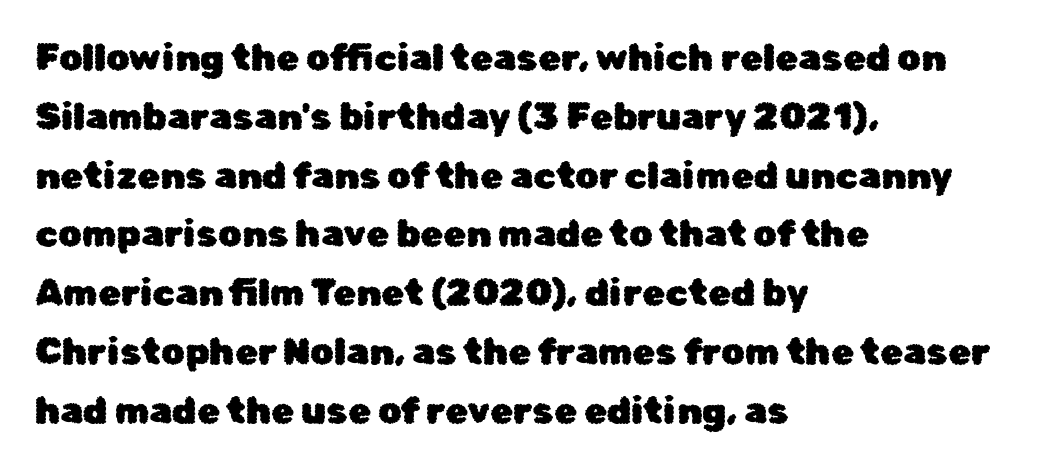
{"serif": "no", "italic": "no", "width": "normal", "stroke_contrast": "low", "x_height": "medium", "monospaced": "no", "underline": "no", "align": "left", "line_spacing": "normal", "line_spacing_ratio": 1.59, "letter_spacing": "normal", "letter_spacing_em": 0.0, "glyph_px": 37}
